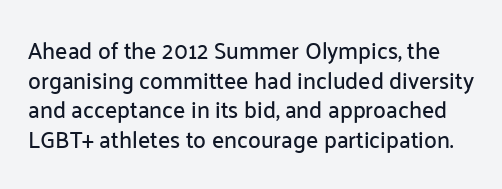
{"italic": "no", "underline": "no", "line_spacing": "normal", "line_spacing_ratio": 1.29, "letter_spacing": "normal", "letter_spacing_em": 0.0, "glyph_px": 23}
